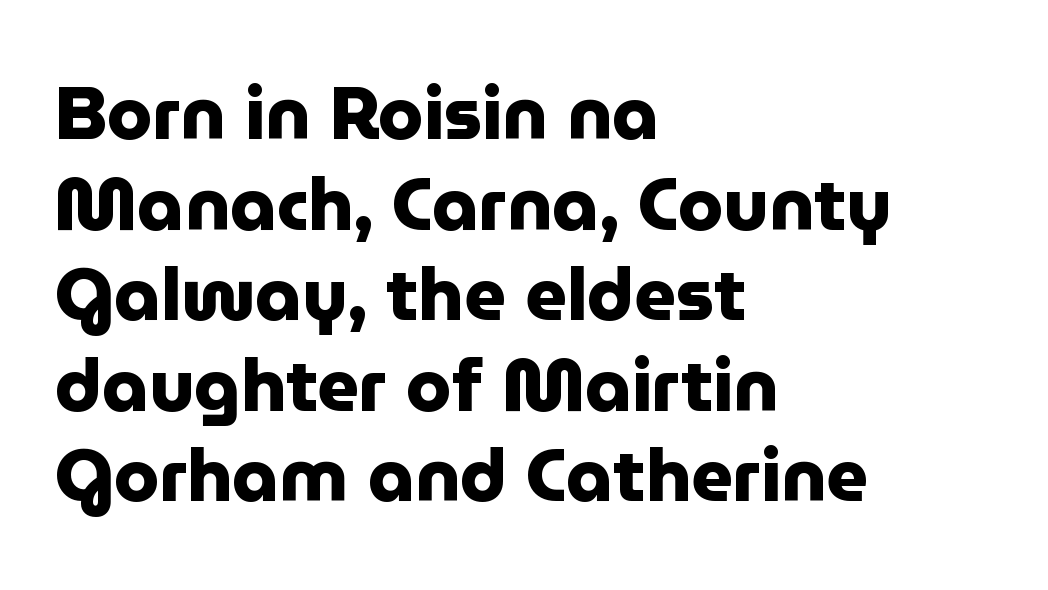
The image shows 73 px heavy sans-serif type, upright; set left-aligned, line spacing 1.24x, normal letter spacing, not underlined; low stroke contrast and a medium x-height.
